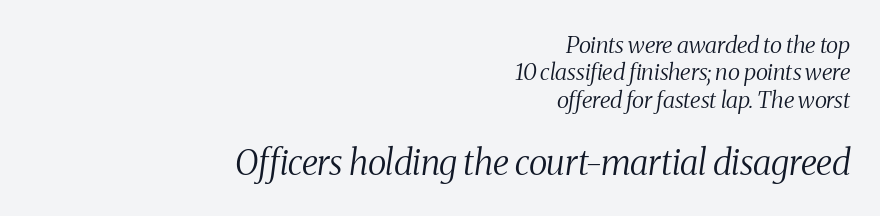
The image shows 35 px regular-weight, condensed serif type, italic (leaning right); set right-aligned, line spacing 1.19x, normal letter spacing, not underlined; the second (bottom) block is 1.52x larger; medium stroke contrast and a medium x-height.
